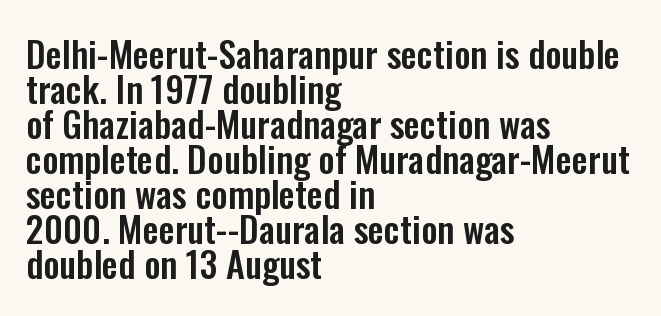
{"serif": "no", "italic": "no", "width": "condensed", "stroke_contrast": "low", "x_height": "medium", "monospaced": "no", "underline": "no", "align": "left", "line_spacing": "tight", "line_spacing_ratio": 0.97, "letter_spacing": "normal", "letter_spacing_em": 0.0, "glyph_px": 36}
